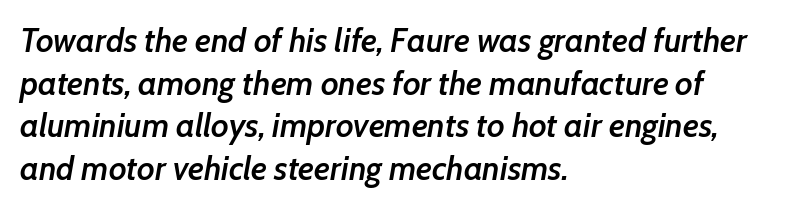
The image shows 33 px semibold type, italic (leaning right); set left-aligned, normal line spacing (1.29x), normal letter spacing, not underlined; low stroke contrast and a medium x-height.
